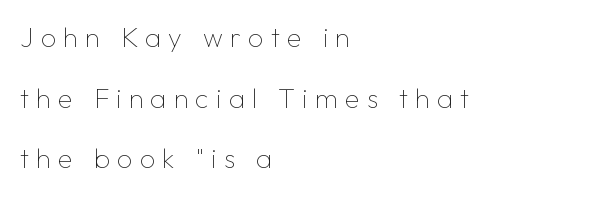
Q: Is the text bold? A: No.
Q: Is the text italic (slanted)? A: No, it is upright.
Q: Is the text underlined? A: No.
Q: How is the paragraph aligned? A: Left-aligned.
Q: Is the spacing between letters normal or unusually wide? A: Unusually wide.
Q: Is the spacing between lines tight, normal or loose? A: Loose.
